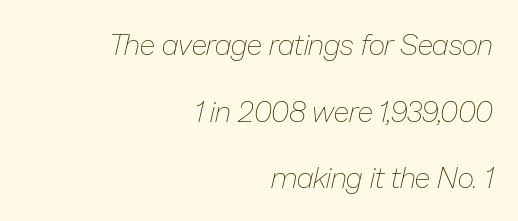
Q: Is the text bold? A: No.
Q: Is the text italic (slanted)? A: Yes, it leans right by about 13 degrees.
Q: Is the text underlined? A: No.
Q: How is the paragraph aligned? A: Right-aligned.
Q: Is the spacing between letters normal or unusually wide? A: Normal.
Q: Is the spacing between lines tight, normal or loose? A: Loose.
Q: Width (condensed, normal, or wide)? A: Normal.
Q: Stroke contrast? A: Low.
Q: x-height? A: Medium.
Q: Monospaced? A: No.
